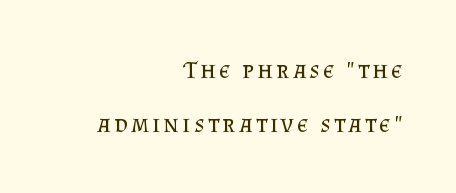
Q: Is the text bold? A: No.
Q: Is the text italic (slanted)? A: No, it is upright.
Q: Is the text underlined? A: No.
Q: How is the paragraph aligned? A: Right-aligned.
Q: Is the spacing between lines tight, normal or loose? A: Loose.
